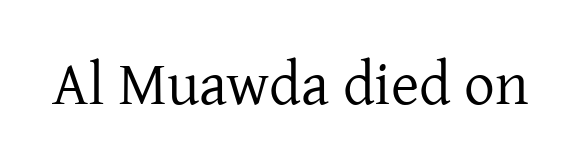
The image shows 61 px regular-weight serif type, upright; set normal letter spacing, not underlined; low stroke contrast and a medium x-height.
